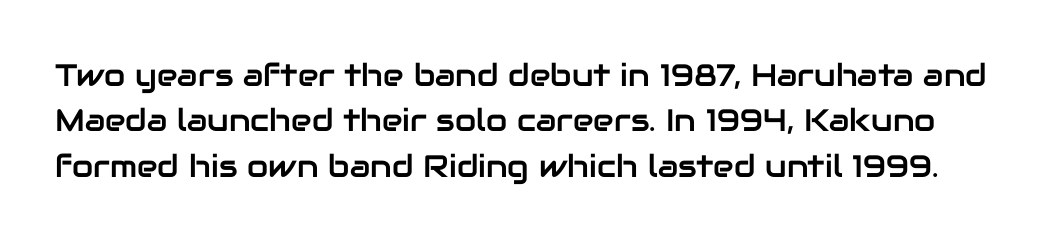
The image shows 31 px sans-serif type, upright; set normal line spacing (1.46x), normal letter spacing, not underlined; low stroke contrast and a medium x-height.
